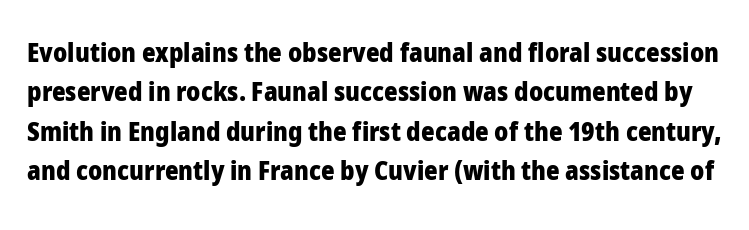
The image shows 26 px bold type, upright; set normal line spacing (1.51x), normal letter spacing, not underlined.
